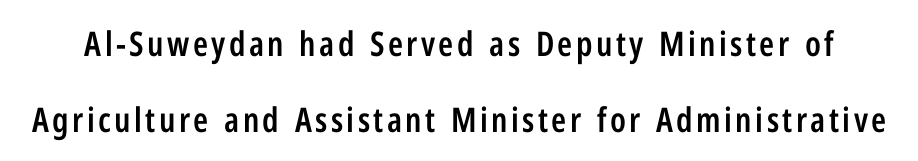
The image shows 34 px semibold, condensed sans-serif type, upright; set loose line spacing (2.23x), not underlined; low stroke contrast and a medium x-height.
